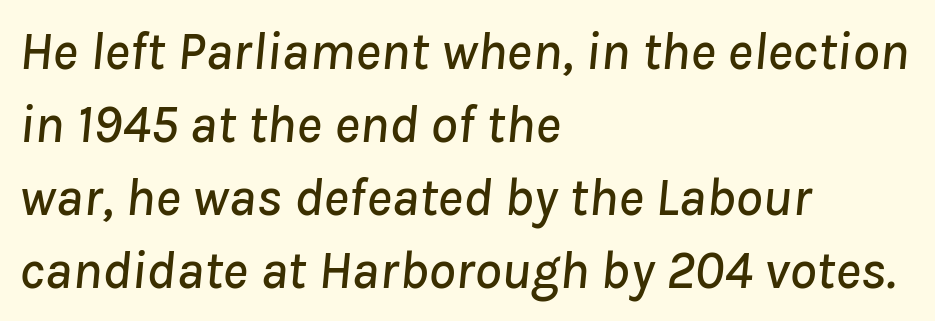
The image shows 54 px text type, italic (leaning right); set left-aligned, normal line spacing (1.35x), normal letter spacing, not underlined; low stroke contrast and a medium x-height.
